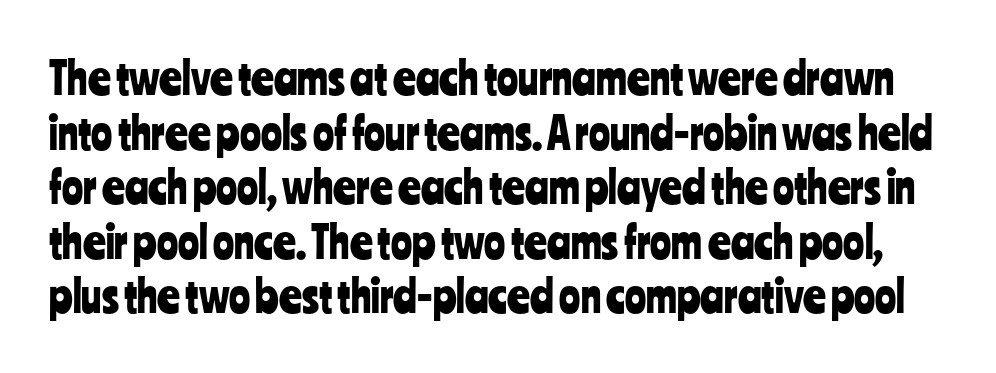
The area under the type is left untouched. This is the regular roman posture of the typeface. The tracking reads as untouched default to a designer's eye. A typesetter would call this proportional, since set widths differ per character. Grotesque or geometric, the face here clearly has no serifs.
